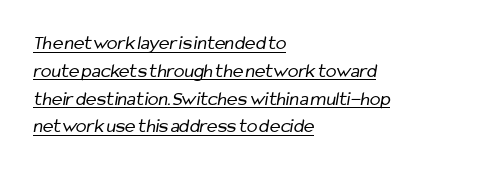
The image shows 20 px text type; set left-aligned, normal line spacing (1.39x), normal letter spacing, underlined.
